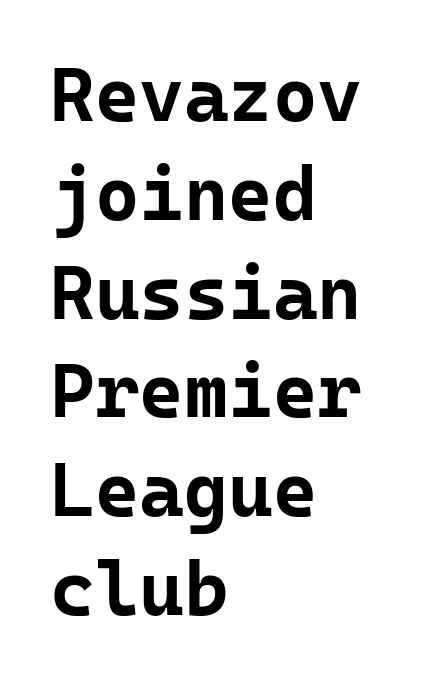
Q: Is the text bold? A: Yes.
Q: Is the text italic (slanted)? A: No, it is upright.
Q: Is the typeface a serif or a sans-serif typeface? A: Sans-serif.
Q: Is the text underlined? A: No.
Q: How is the paragraph aligned? A: Left-aligned.
Q: Is the spacing between letters normal or unusually wide? A: Normal.
Q: Is the spacing between lines tight, normal or loose? A: Normal.
Q: Width (condensed, normal, or wide)? A: Normal.
Q: Stroke contrast? A: Low.
Q: x-height? A: Medium.
Q: Monospaced? A: Yes.
